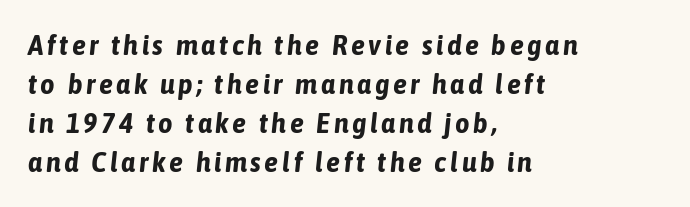
Q: Is the text bold? A: Yes.
Q: Is the text italic (slanted)? A: Yes, it leans right by about 6 degrees.
Q: Is the text underlined? A: No.
Q: How is the paragraph aligned? A: Left-aligned.
Q: Is the spacing between lines tight, normal or loose? A: Normal.
Q: Width (condensed, normal, or wide)? A: Condensed.
Q: Stroke contrast? A: Low.
Q: x-height? A: Medium.
Q: Monospaced? A: No.
